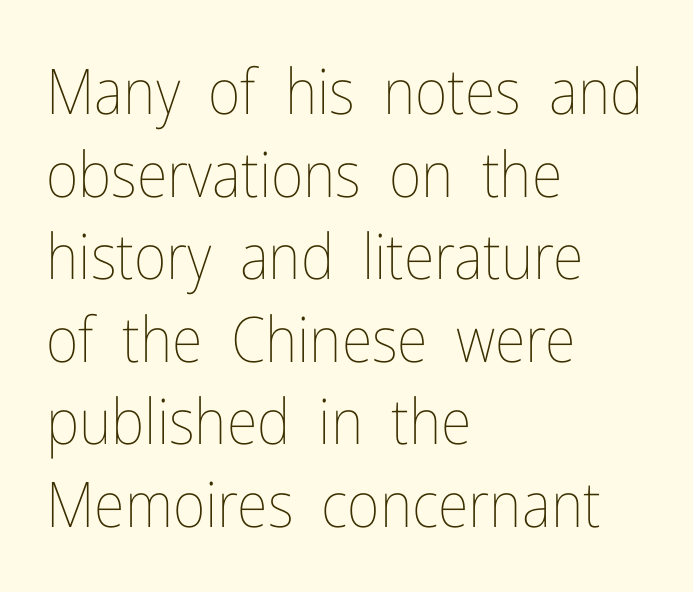
{"italic": "no", "bold": "no", "weight": "thin", "width": "condensed", "stroke_contrast": "low", "x_height": "medium", "monospaced": "no", "underline": "no", "align": "left", "line_spacing": "normal", "line_spacing_ratio": 1.31, "letter_spacing": "normal", "letter_spacing_em": 0.0, "glyph_px": 63}
